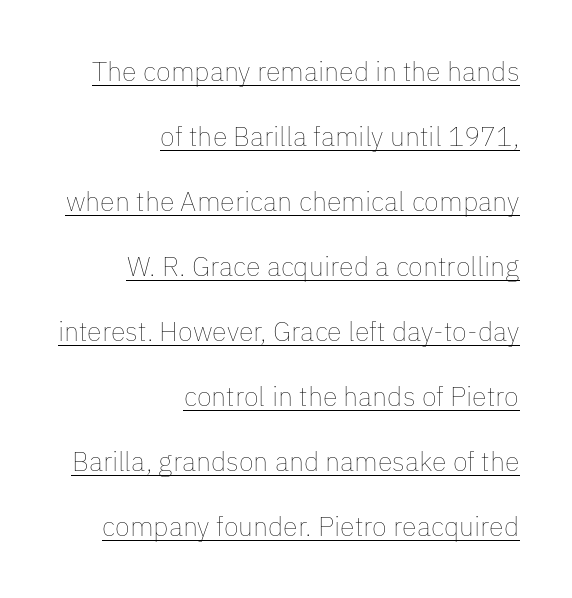
The image shows 27 px text type, upright; set right-aligned, loose line spacing (2.41x), normal letter spacing, underlined.
